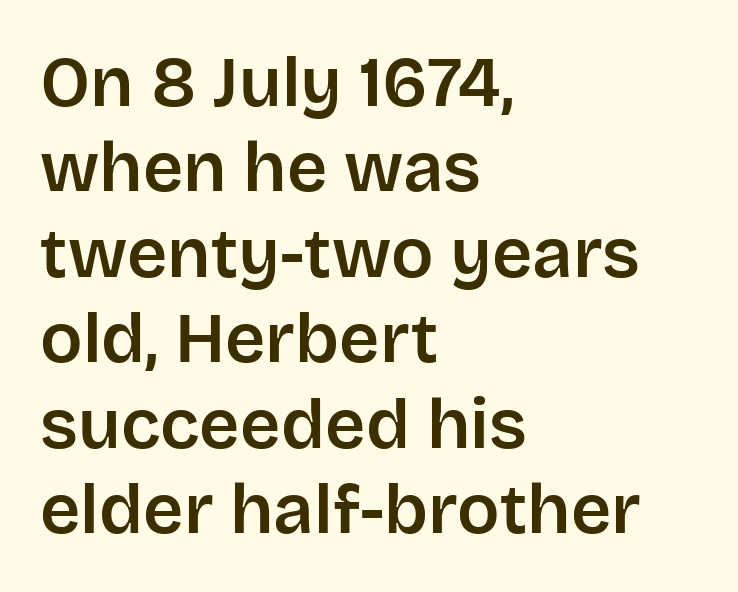
The image shows 70 px sans-serif type, upright; set left-aligned, line spacing 1.22x, normal letter spacing, not underlined; low stroke contrast and a large x-height.
